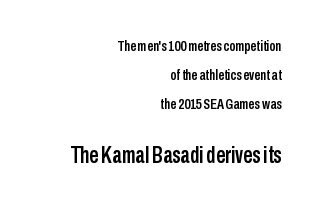
{"italic": "no", "underline": "no", "align": "right", "line_spacing": "loose", "line_spacing_ratio": 1.93, "letter_spacing": "normal", "letter_spacing_em": 0.0, "larger_block": "second", "size_ratio": 1.53, "glyph_px": 23}
